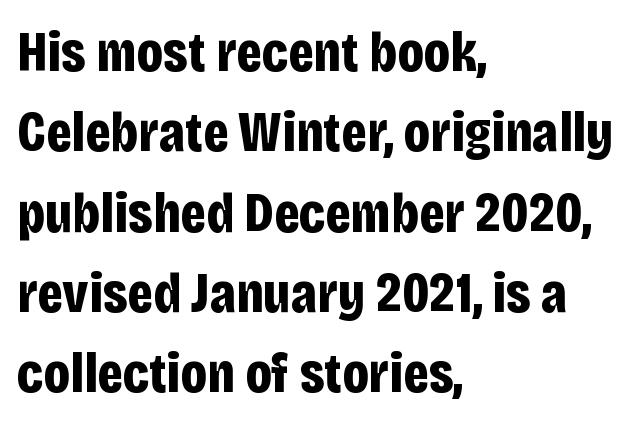
{"serif": "no", "italic": "no", "bold": "yes", "weight": "bold", "width": "condensed", "stroke_contrast": "low", "x_height": "large", "monospaced": "no", "underline": "no", "align": "left", "line_spacing": "normal", "line_spacing_ratio": 1.41, "letter_spacing": "normal", "letter_spacing_em": 0.0, "glyph_px": 57}
